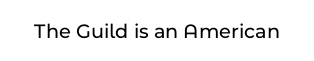
The image shows 21 px text type, upright; set normal letter spacing, not underlined.
